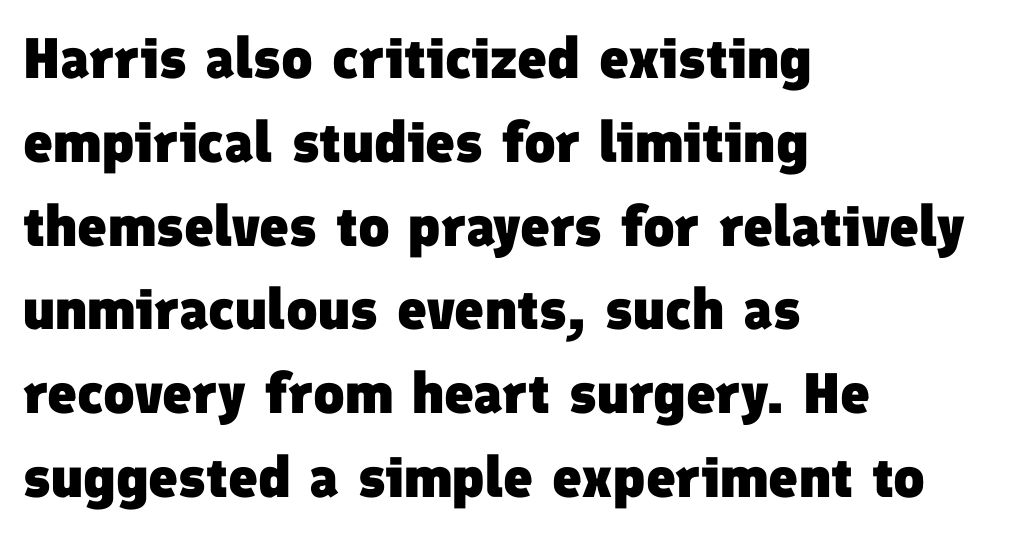
Q: Is the text bold? A: Yes.
Q: Is the typeface a serif or a sans-serif typeface? A: Sans-serif.
Q: Is the text underlined? A: No.
Q: How is the paragraph aligned? A: Left-aligned.
Q: Is the spacing between letters normal or unusually wide? A: Normal.
Q: Is the spacing between lines tight, normal or loose? A: Normal.
Q: Width (condensed, normal, or wide)? A: Normal.
Q: Stroke contrast? A: Low.
Q: x-height? A: Medium.
Q: Monospaced? A: No.
